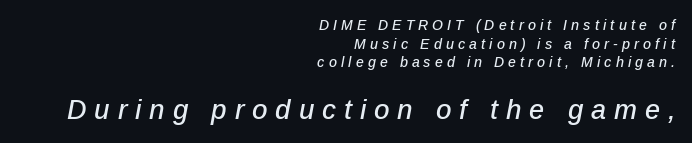
Q: Is the text italic (slanted)? A: Yes, it leans right by about 12 degrees.
Q: Is the text underlined? A: No.
Q: How is the paragraph aligned? A: Right-aligned.
Q: Is the spacing between letters normal or unusually wide? A: Unusually wide.
Q: Is the spacing between lines tight, normal or loose? A: Normal.
Q: Which block of text is set in a larger size, the first (top) or the second (bottom)? A: The second (bottom) one.
